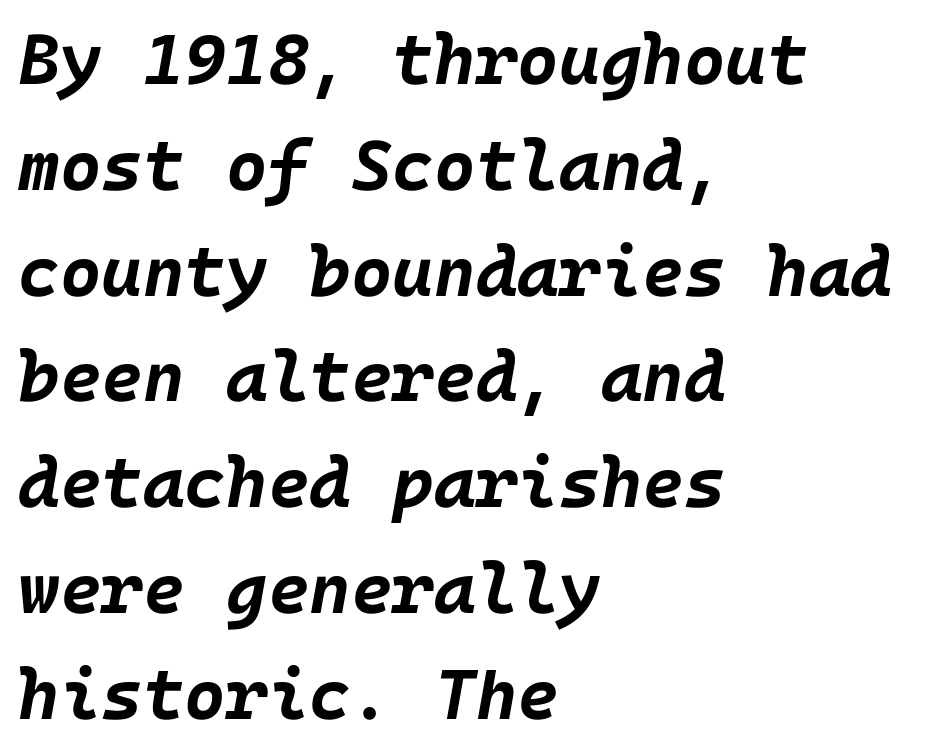
Designer's note — italics engaged. Anything drawn beneath the words? Only blank space. Typographic density is high because the face is bold. Compared with a centered layout, this one pins lines to the left instead. Summary of vertical rhythm: regular, with standard interline spacing. In terms of letterspacing, this is plain default setting.
